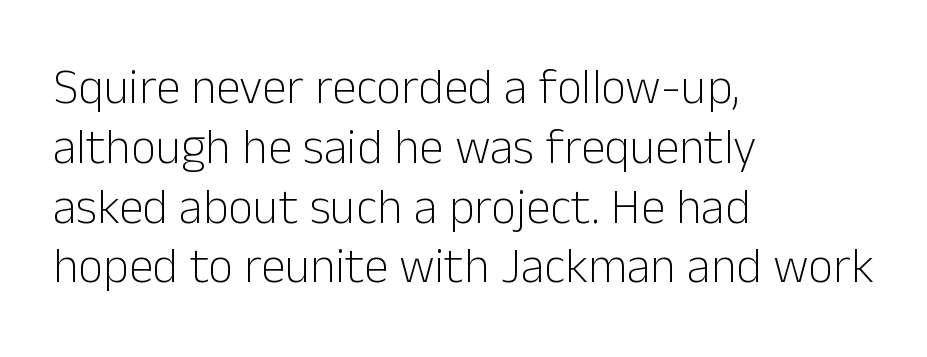
This sample is left-justified, so line endings fall wherever the words run out. Unlike italic type, these characters show no tilt at all. Here the glyphs are tracked normally, forming tight word shapes. A typesetter would call this proportional, since set widths differ per character. You can tell from the bare stems that sans-serif type was used. Just letters on the line, the space beneath them empty.
